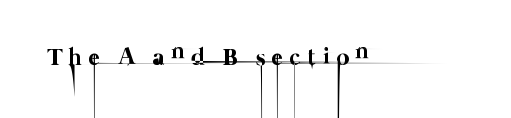
The image shows 24 px text type; set unusually wide letter spacing (+0.28 em), not underlined.
